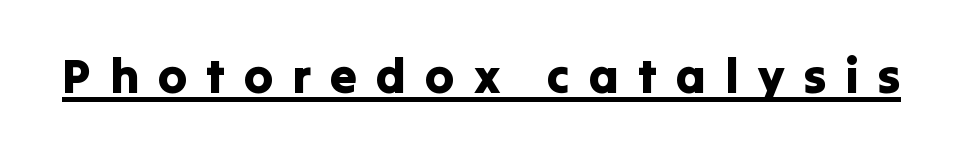
Q: Is the text italic (slanted)? A: No, it is upright.
Q: Is the typeface a serif or a sans-serif typeface? A: Sans-serif.
Q: Is the text underlined? A: Yes.
Q: Is the spacing between letters normal or unusually wide? A: Unusually wide.
Q: Width (condensed, normal, or wide)? A: Normal.
Q: Stroke contrast? A: Low.
Q: x-height? A: Medium.
Q: Monospaced? A: No.
